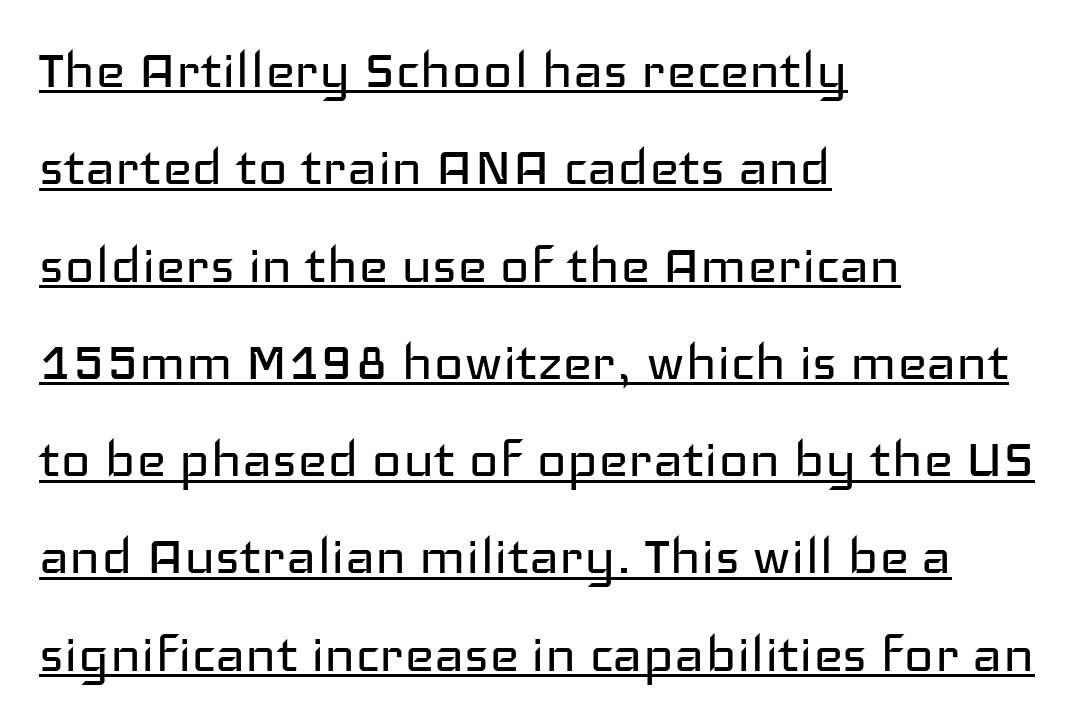
Q: Is the text bold? A: No.
Q: Is the text italic (slanted)? A: No, it is upright.
Q: Is the typeface a serif or a sans-serif typeface? A: Sans-serif.
Q: Is the text underlined? A: Yes.
Q: How is the paragraph aligned? A: Left-aligned.
Q: Is the spacing between letters normal or unusually wide? A: Normal.
Q: Is the spacing between lines tight, normal or loose? A: Normal.
Q: Width (condensed, normal, or wide)? A: Wide.
Q: Stroke contrast? A: Low.
Q: x-height? A: Medium.
Q: Monospaced? A: No.
